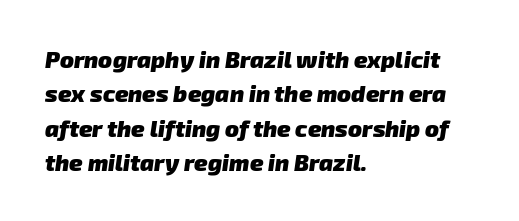
The image shows 23 px bold type; set left-aligned, normal line spacing (1.49x), normal letter spacing, not underlined.
